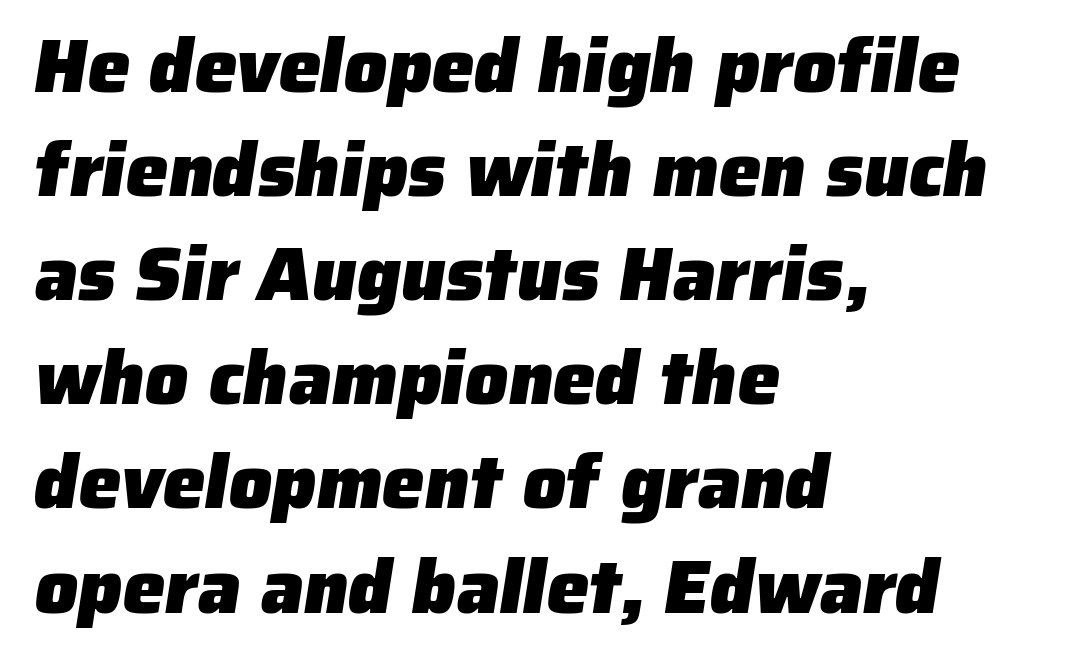
{"serif": "no", "bold": "yes", "weight": "heavy", "width": "normal", "stroke_contrast": "low", "x_height": "medium", "monospaced": "no", "underline": "no", "align": "left", "line_spacing": "normal", "line_spacing_ratio": 1.37, "letter_spacing": "normal", "letter_spacing_em": 0.0, "glyph_px": 76}
